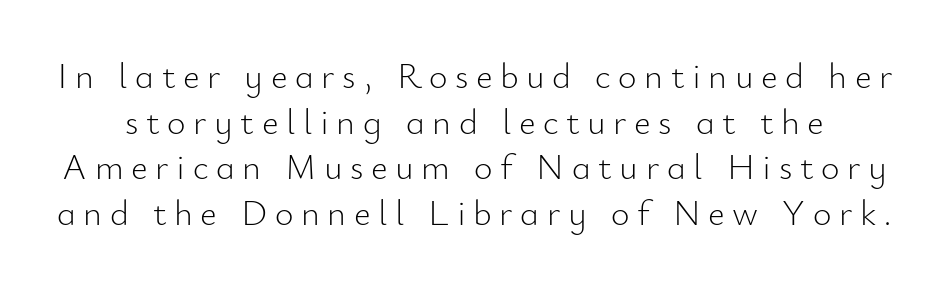
{"serif": "no", "italic": "no", "bold": "no", "weight": "light", "width": "normal", "stroke_contrast": "low", "x_height": "small", "monospaced": "no", "underline": "no", "line_spacing": "normal", "line_spacing_ratio": 1.27, "letter_spacing": "wide", "letter_spacing_em": 0.21, "glyph_px": 36}
